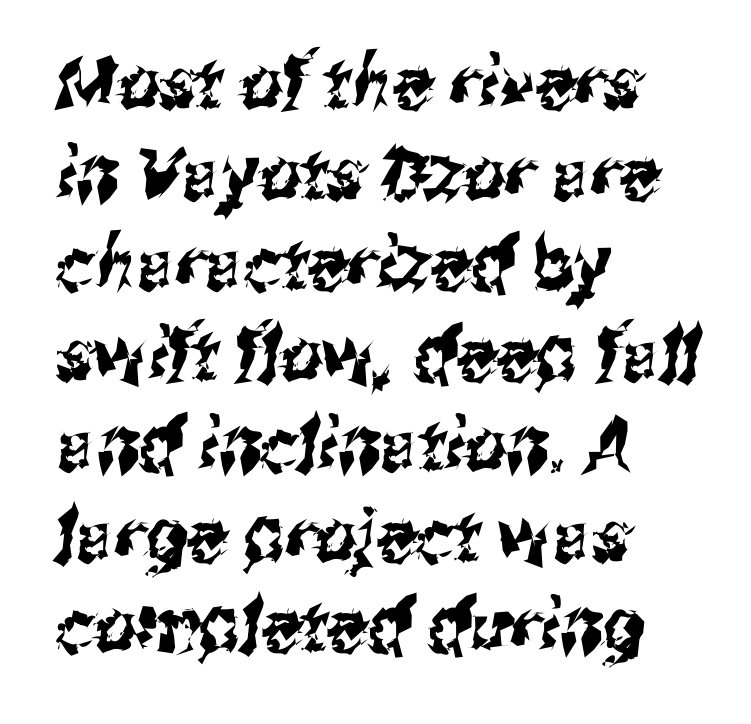
Q: Is the typeface a serif or a sans-serif typeface? A: Sans-serif.
Q: Is the text underlined? A: No.
Q: How is the paragraph aligned? A: Left-aligned.
Q: Is the spacing between letters normal or unusually wide? A: Normal.
Q: Width (condensed, normal, or wide)? A: Condensed.
Q: Stroke contrast? A: Medium.
Q: x-height? A: Medium.
Q: Monospaced? A: No.
